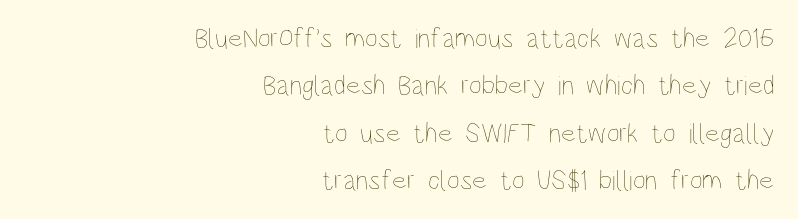
Q: Is the text bold? A: No.
Q: Is the text italic (slanted)? A: No, it is upright.
Q: Is the text underlined? A: No.
Q: How is the paragraph aligned? A: Right-aligned.
Q: Is the spacing between letters normal or unusually wide? A: Normal.
Q: Is the spacing between lines tight, normal or loose? A: Normal.
Q: Width (condensed, normal, or wide)? A: Condensed.
Q: Stroke contrast? A: Low.
Q: x-height? A: Large.
Q: Monospaced? A: No.
